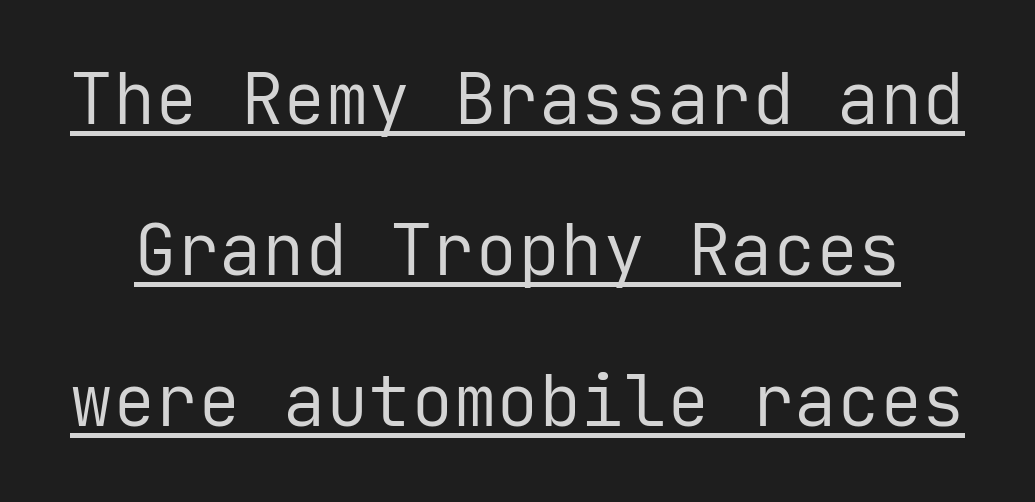
Ink coverage per letter is moderate at most. The lines are spread far apart with generous leading. The rendered words wear a rule along their underside. Posture: straight, roman, zero tilt. Each word holds together tightly as a unit, with standard inter-letter gaps. The passage shown is typed in a monospace face where columns stay perfectly aligned.
